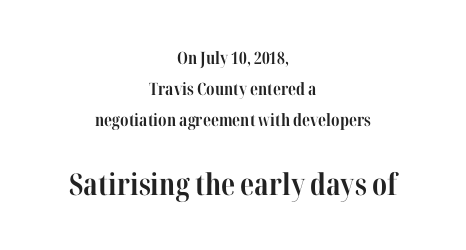
The words here are not underlined. Note: smaller setting up top, larger setting below. Here the glyphs are tracked normally, forming tight word shapes. Serifs: yes, visible at the terminals of the letterforms.
